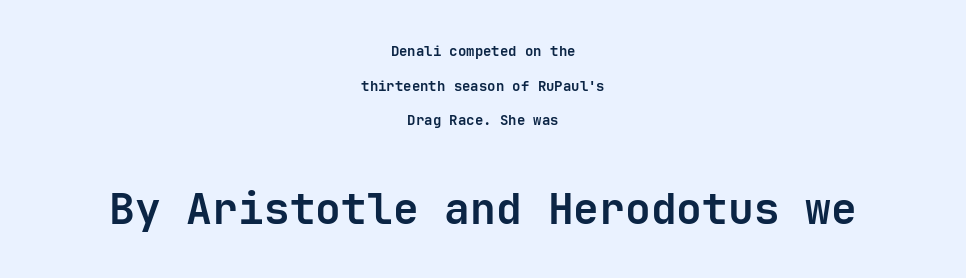
Q: Is the text bold? A: Yes.
Q: Is the text italic (slanted)? A: No, it is upright.
Q: Is the typeface a serif or a sans-serif typeface? A: Sans-serif.
Q: Is the text underlined? A: No.
Q: How is the paragraph aligned? A: Centered.
Q: Is the spacing between letters normal or unusually wide? A: Normal.
Q: Is the spacing between lines tight, normal or loose? A: Loose.
Q: Which block of text is set in a larger size, the first (top) or the second (bottom)? A: The second (bottom) one.
Q: Width (condensed, normal, or wide)? A: Normal.
Q: Stroke contrast? A: Low.
Q: x-height? A: Medium.
Q: Monospaced? A: Yes.
